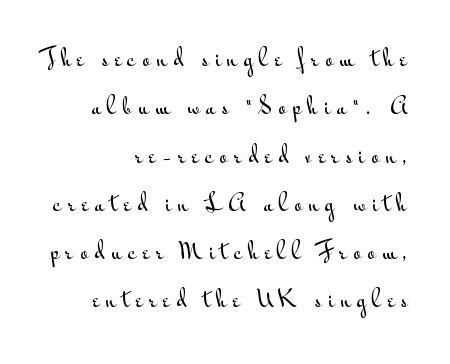
Q: Is the text underlined? A: No.
Q: How is the paragraph aligned? A: Right-aligned.
Q: Is the spacing between letters normal or unusually wide? A: Unusually wide.
Q: Is the spacing between lines tight, normal or loose? A: Loose.
